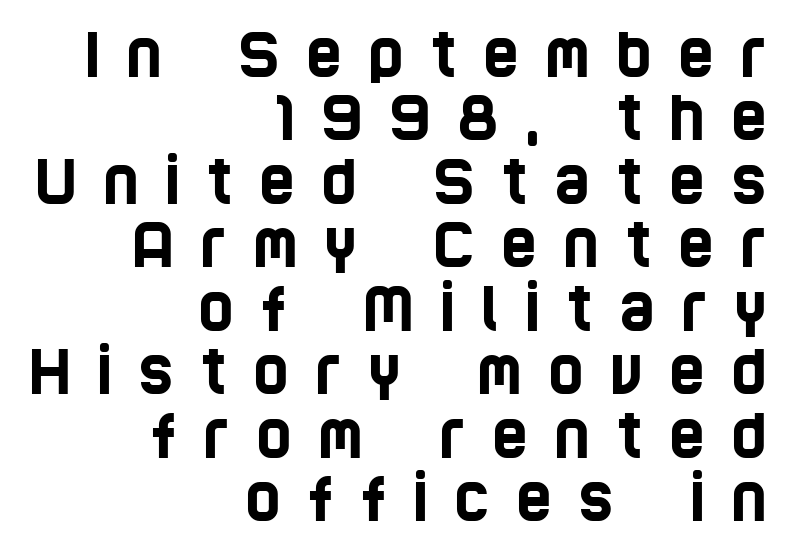
The image shows 61 px condensed sans-serif type; set right-aligned, tight line spacing (1.04x), unusually wide letter spacing (+0.43 em), not underlined; low stroke contrast and a large x-height.
